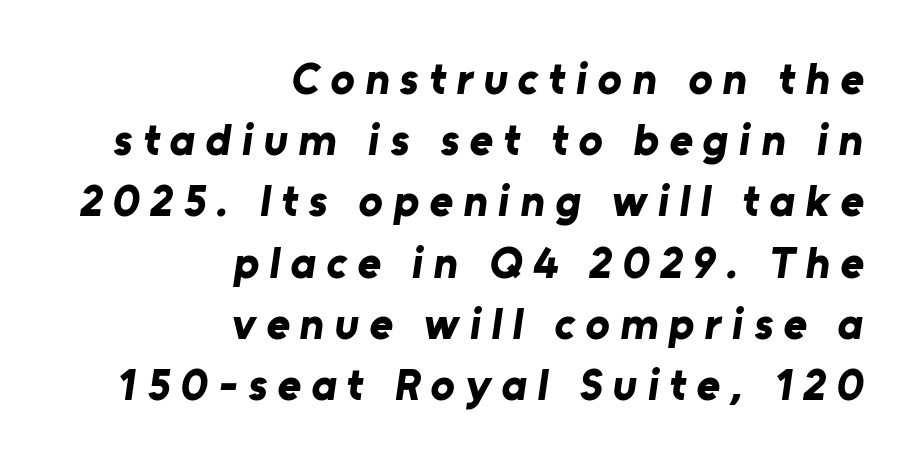
The rendering uses natural spacing where letterforms have individual widths. In terms of letterform style, serifs are entirely absent. The typesetting leans heavy: a genuine bold. Rule under the text: the space is simply empty.
